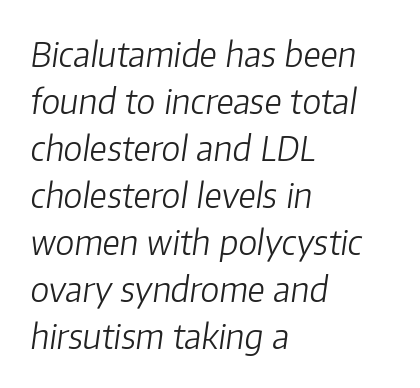
The image shows 34 px light type, italic (leaning right); set left-aligned, normal line spacing (1.38x), normal letter spacing, not underlined; low stroke contrast and a medium x-height.
